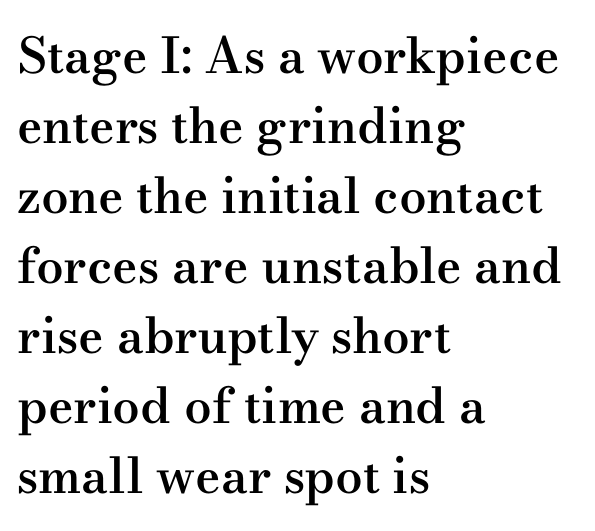
{"serif": "yes", "italic": "no", "bold": "semi", "weight": "semibold", "width": "wide", "stroke_contrast": "medium", "x_height": "small", "monospaced": "no", "underline": "no", "align": "left", "line_spacing": "normal", "line_spacing_ratio": 1.43, "letter_spacing": "normal", "letter_spacing_em": 0.0, "glyph_px": 49}
